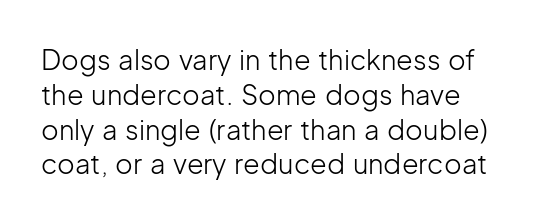
The passage shown stacks its lines at a standard gap. Inter-character spacing is left at the font's built-in metrics. Weight: not bold — regular or lighter. A clean baseline with only descenders dipping below it. A typesetter would mark this as roman, not italic.
